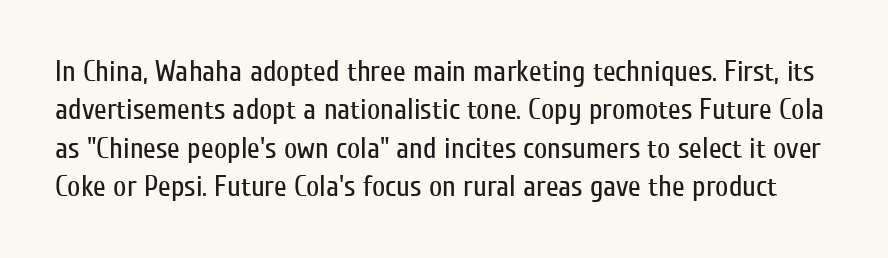
The image shows 29 px regular-weight, condensed sans-serif type, upright; set normal line spacing (1.32x), normal letter spacing, not underlined; low stroke contrast and a medium x-height.
